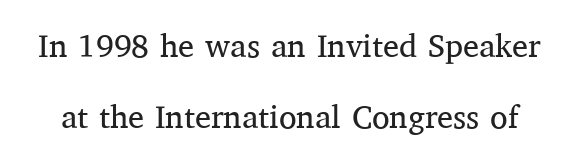
The image shows 32 px regular-weight serif type, upright; set loose line spacing (2.23x), normal letter spacing, not underlined; medium stroke contrast and a medium x-height.
